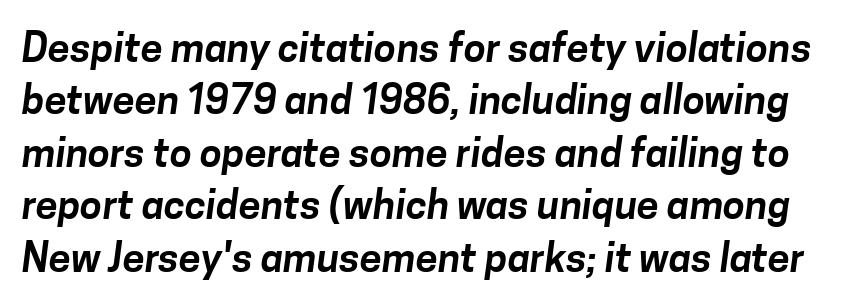
Q: Is the typeface a serif or a sans-serif typeface? A: Sans-serif.
Q: Is the text underlined? A: No.
Q: Is the spacing between letters normal or unusually wide? A: Normal.
Q: Is the spacing between lines tight, normal or loose? A: Normal.
Q: Width (condensed, normal, or wide)? A: Normal.
Q: Stroke contrast? A: Low.
Q: x-height? A: Medium.
Q: Monospaced? A: No.
